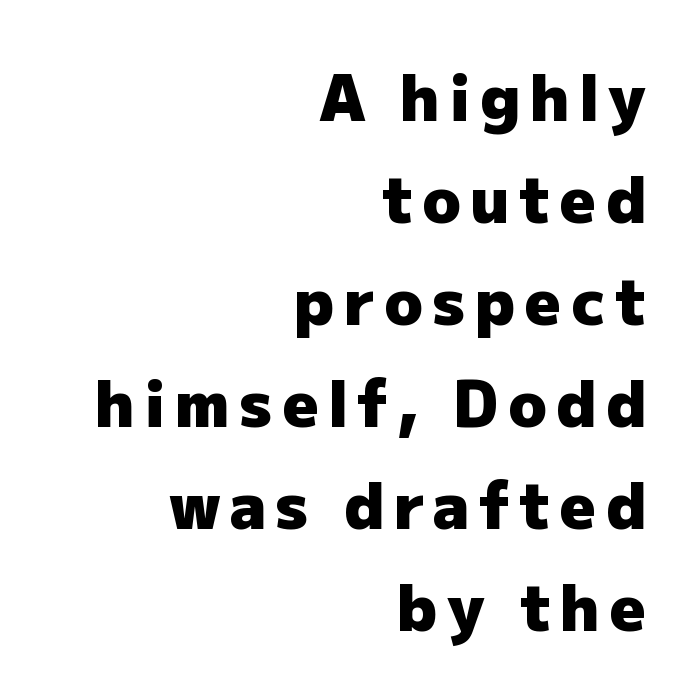
Vertical strokes here are truly vertical. The compositor pushed each line to the right boundary. Line spacing here is normal. Check the space under the baseline: it is left empty. Each glyph is drawn with heavy, bold strokes. The designer went with a sans here, leaving each stem footless.
